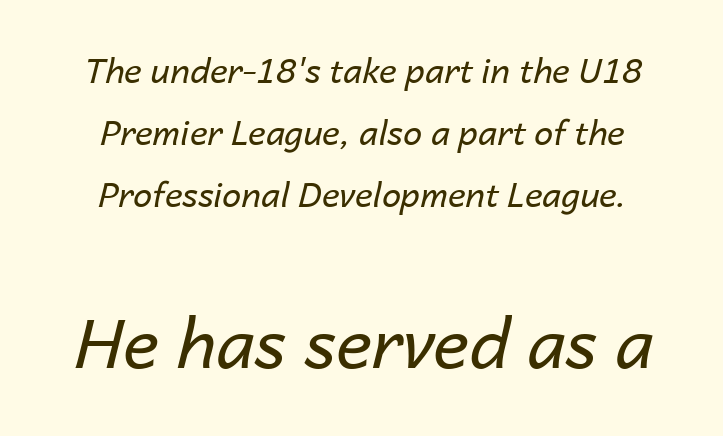
The designer gave the closing block more size than the opening block. These glyphs show unthickened strokes, regular width or finer. These lines keep a tight, regular rhythm from letter to letter. Neither beginnings nor endings align; midpoints do. You can tell it's italic because the verticals aren't actually vertical.
